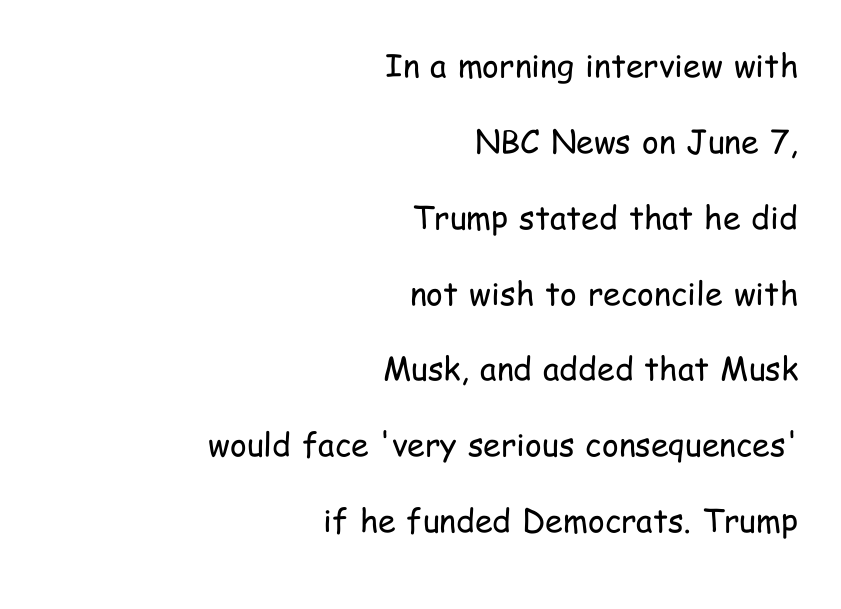
The image shows 32 px regular-weight, condensed sans-serif type, upright; set right-aligned, loose line spacing (2.37x), normal letter spacing, not underlined; low stroke contrast and a medium x-height.
